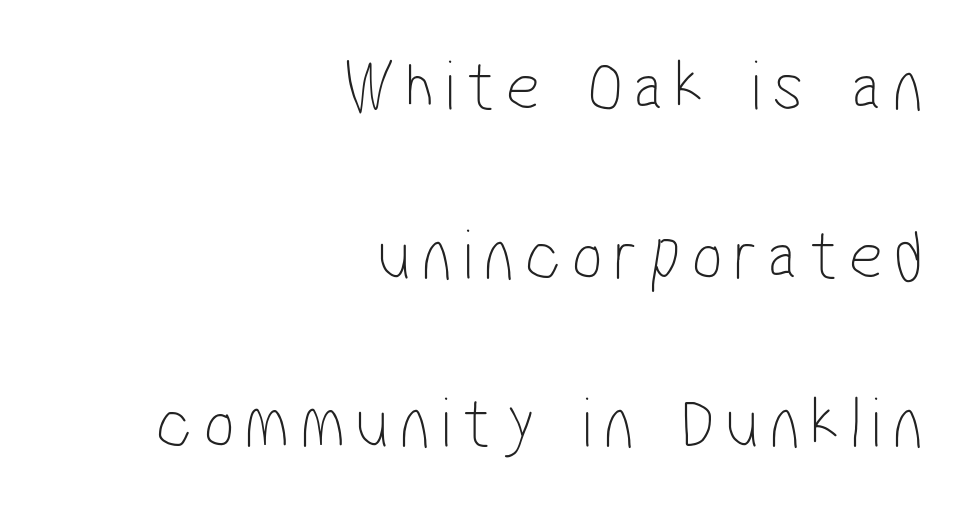
Q: Is the text bold? A: No.
Q: Is the typeface a serif or a sans-serif typeface? A: Sans-serif.
Q: Is the text underlined? A: No.
Q: How is the paragraph aligned? A: Right-aligned.
Q: Is the spacing between lines tight, normal or loose? A: Loose.
Q: Width (condensed, normal, or wide)? A: Condensed.
Q: Stroke contrast? A: Low.
Q: x-height? A: Medium.
Q: Monospaced? A: No.
